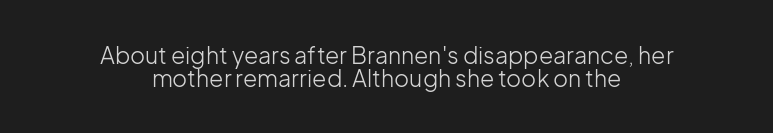
Q: Is the text bold? A: No.
Q: Is the text italic (slanted)? A: No, it is upright.
Q: Is the text underlined? A: No.
Q: How is the paragraph aligned? A: Centered.
Q: Is the spacing between letters normal or unusually wide? A: Normal.
Q: Is the spacing between lines tight, normal or loose? A: Tight.
